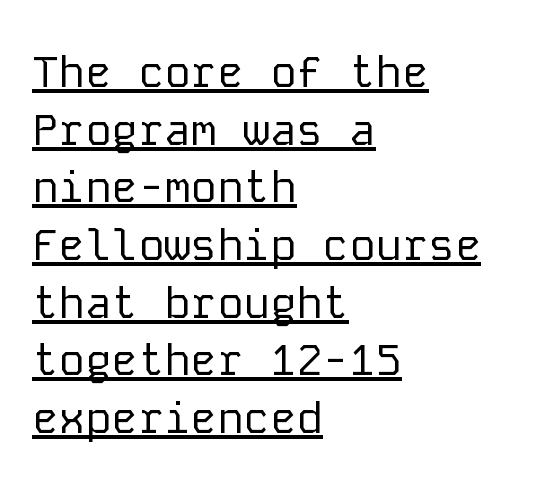
{"serif": "no", "italic": "no", "bold": "no", "weight": "regular", "width": "normal", "stroke_contrast": "low", "x_height": "medium", "monospaced": "yes", "underline": "yes", "align": "left", "line_spacing": "normal", "line_spacing_ratio": 1.31, "letter_spacing": "normal", "letter_spacing_em": 0.0, "glyph_px": 44}
